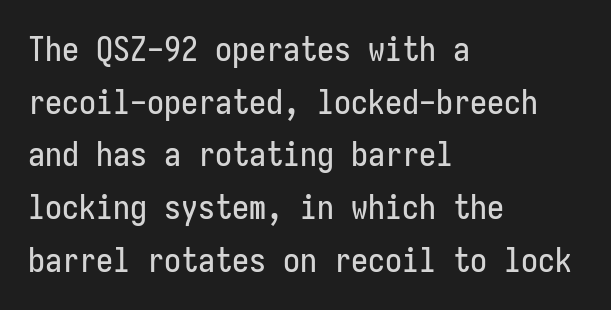
The image shows 34 px condensed sans-serif type, upright, monospaced; set left-aligned, normal line spacing (1.55x), normal letter spacing, not underlined; low stroke contrast and a medium x-height.
